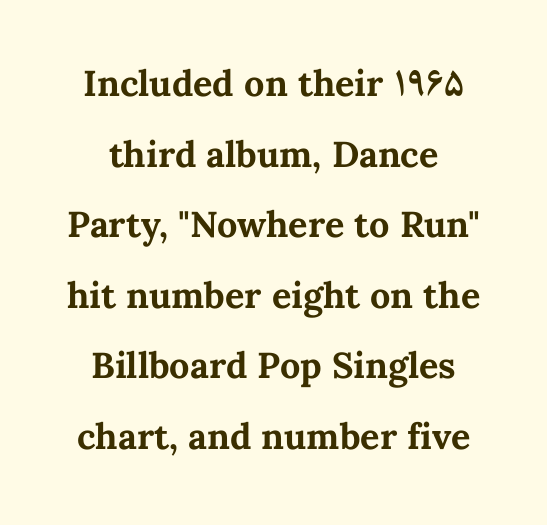
Q: Is the text bold? A: Yes.
Q: Is the text italic (slanted)? A: No, it is upright.
Q: Is the text underlined? A: No.
Q: How is the paragraph aligned? A: Centered.
Q: Is the spacing between letters normal or unusually wide? A: Normal.
Q: Is the spacing between lines tight, normal or loose? A: Loose.
Q: Width (condensed, normal, or wide)? A: Normal.
Q: Stroke contrast? A: Medium.
Q: x-height? A: Medium.
Q: Monospaced? A: No.
